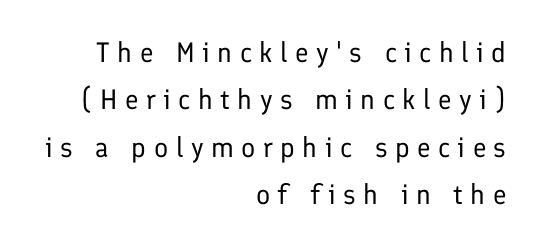
{"serif": "no", "italic": "no", "bold": "no", "weight": "regular", "width": "normal", "stroke_contrast": "low", "x_height": "medium", "monospaced": "no", "underline": "no", "align": "right", "line_spacing": "normal", "line_spacing_ratio": 1.69, "letter_spacing": "wide", "letter_spacing_em": 0.27, "glyph_px": 28}
